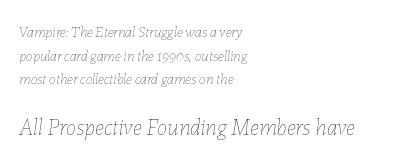
Does the bottom block carry the larger type? Yes, it does. Reading down the block, your eye returns to a fixed left position each line. The specimen reads as italic at a glance. Lines of text with bare space underneath. Stems and bowls with no extra thickness — not bold. If you measured baseline to baseline, you'd find a middling distance.
